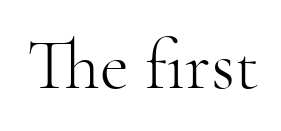
The image shows 71 px light serif type, upright; set normal letter spacing, not underlined; high stroke contrast and a small x-height.
